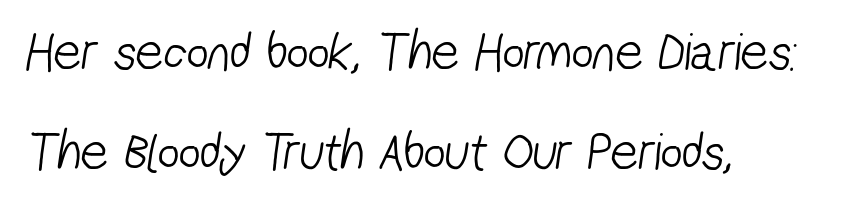
{"serif": "no", "bold": "no", "weight": "light", "width": "condensed", "stroke_contrast": "low", "x_height": "medium", "monospaced": "no", "underline": "no", "align": "left", "line_spacing_ratio": 1.86, "letter_spacing": "normal", "letter_spacing_em": 0.0, "glyph_px": 54}
